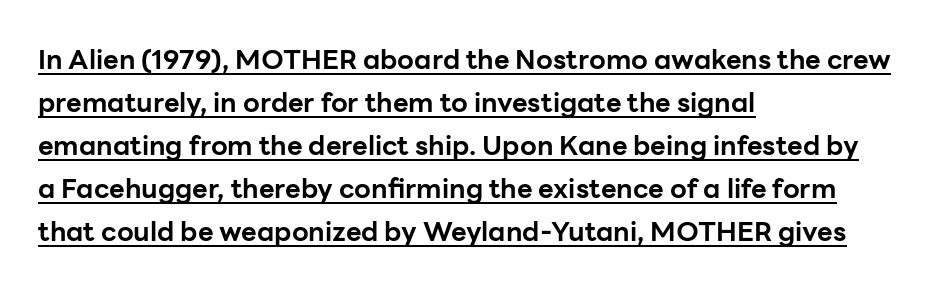
Q: Is the text bold? A: Yes.
Q: Is the text italic (slanted)? A: No, it is upright.
Q: Is the text underlined? A: Yes.
Q: How is the paragraph aligned? A: Left-aligned.
Q: Is the spacing between letters normal or unusually wide? A: Normal.
Q: Is the spacing between lines tight, normal or loose? A: Normal.
